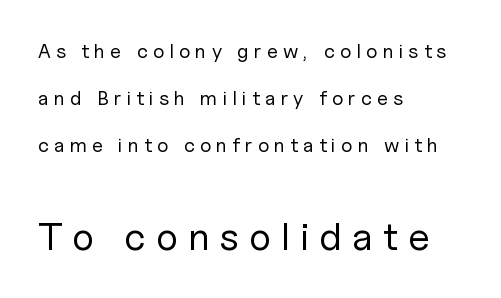
Display-style spreading of the glyphs; the letterfit is very open. The passage shown is typed in a proportional face where columns would drift. Note: no serifs on the glyphs. This is not heavy type; no bold has been used. The type sits square on the baseline with zero lean.
